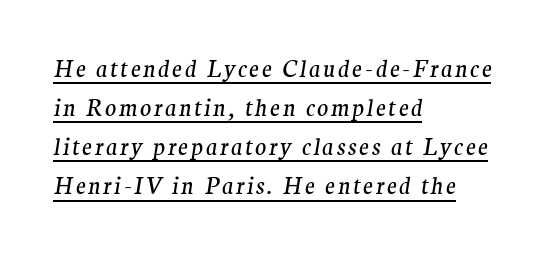
{"italic": "yes", "lean": "right", "slant_degrees": 9, "bold": "no", "underline": "yes", "align": "left", "line_spacing": "normal", "line_spacing_ratio": 1.7, "glyph_px": 23}
